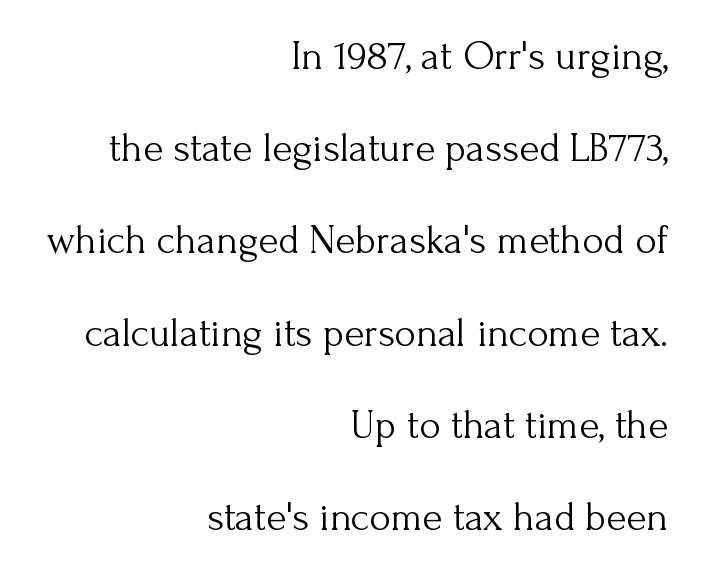
{"serif": "yes", "italic": "no", "bold": "no", "weight": "light", "width": "normal", "stroke_contrast": "medium", "x_height": "small", "monospaced": "no", "underline": "no", "align": "right", "line_spacing": "loose", "line_spacing_ratio": 2.25, "letter_spacing": "normal", "letter_spacing_em": 0.0, "glyph_px": 41}
